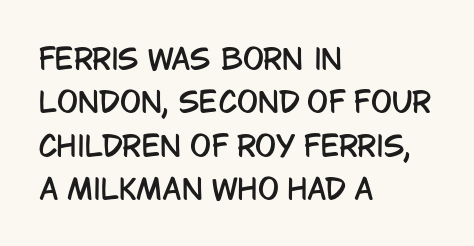
The image shows 28 px condensed sans-serif type, upright; set left-aligned, normal line spacing (1.55x), normal letter spacing, not underlined; low stroke contrast and a large x-height.
